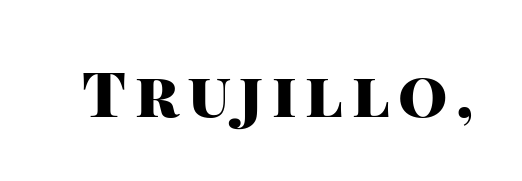
The typesetting leans heavy: a genuine bold. The passage shown is typed in a proportional face where columns would drift. Does the lettering tilt? It doesn't — this is upright. Letters rest on an invisible, unmarked baseline. The rendering shows plain stroke endings on the letterforms — a sans-serif design.
